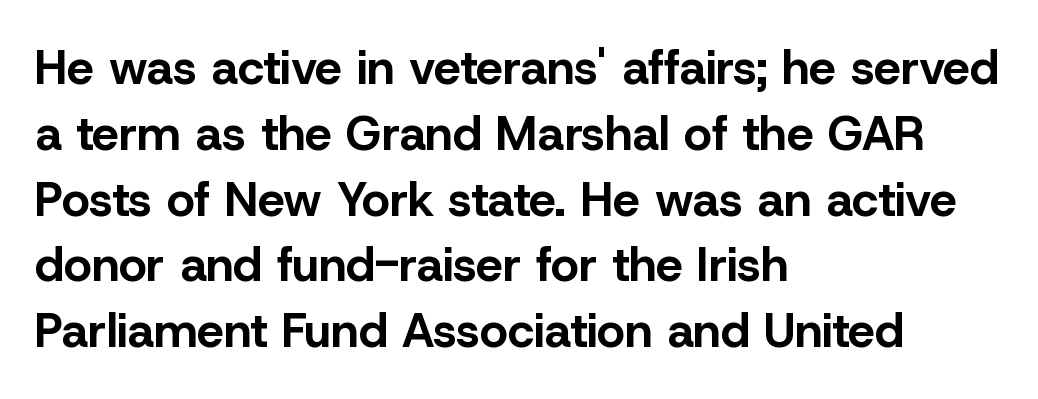
Q: Is the text bold? A: Yes.
Q: Is the text italic (slanted)? A: No, it is upright.
Q: Is the typeface a serif or a sans-serif typeface? A: Sans-serif.
Q: Is the text underlined? A: No.
Q: How is the paragraph aligned? A: Left-aligned.
Q: Is the spacing between letters normal or unusually wide? A: Normal.
Q: Is the spacing between lines tight, normal or loose? A: Normal.
Q: Width (condensed, normal, or wide)? A: Normal.
Q: Stroke contrast? A: Low.
Q: x-height? A: Medium.
Q: Monospaced? A: No.
